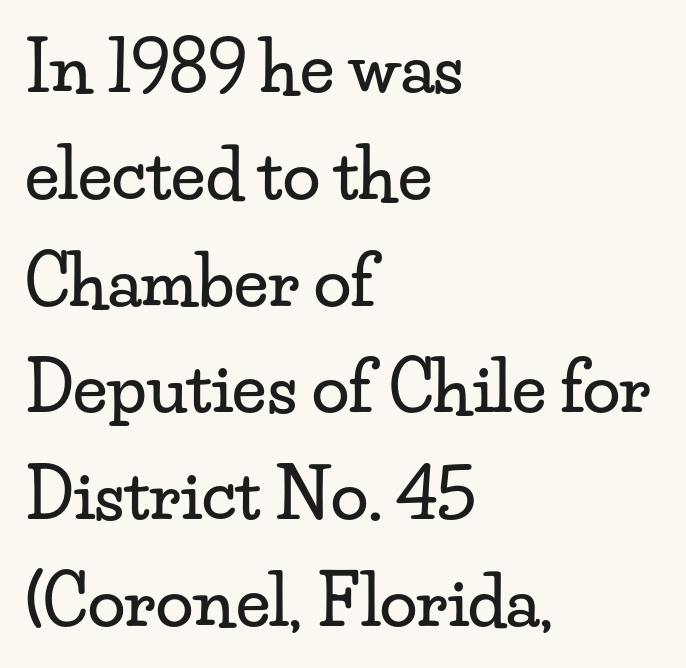
The image shows 68 px wide serif type, upright; set left-aligned, normal line spacing (1.57x), normal letter spacing, not underlined; low stroke contrast and a small x-height.
